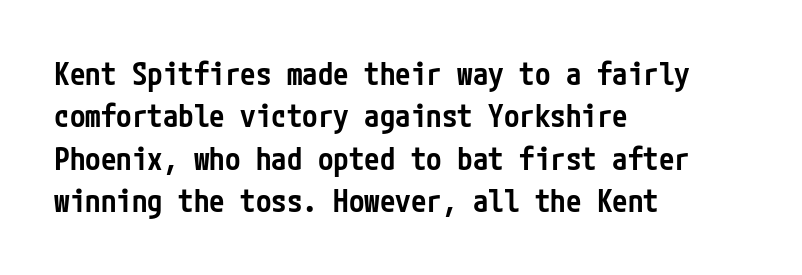
The text was rendered using a sans face with plain stroke endings. Characters remain perfectly vertical along every line. Normally led — the rows are evenly, conventionally spaced. Does extra space separate the letters? No, they use regular spacing. Descenders are the only things crossing below the line.
